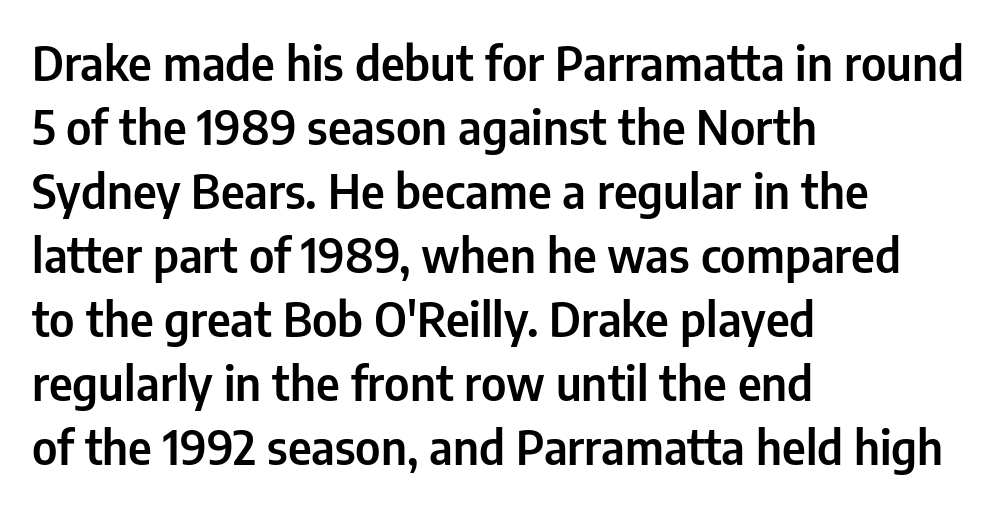
The image shows 47 px condensed sans-serif type, upright; set left-aligned, normal line spacing (1.36x), normal letter spacing, not underlined; low stroke contrast and a medium x-height.
